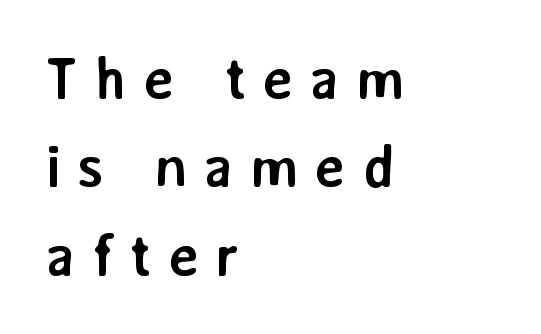
Q: Is the text bold? A: Yes.
Q: Is the text italic (slanted)? A: No, it is upright.
Q: Is the typeface a serif or a sans-serif typeface? A: Sans-serif.
Q: Is the text underlined? A: No.
Q: How is the paragraph aligned? A: Left-aligned.
Q: Is the spacing between letters normal or unusually wide? A: Unusually wide.
Q: Is the spacing between lines tight, normal or loose? A: Normal.
Q: Width (condensed, normal, or wide)? A: Normal.
Q: Stroke contrast? A: Low.
Q: x-height? A: Medium.
Q: Monospaced? A: No.
